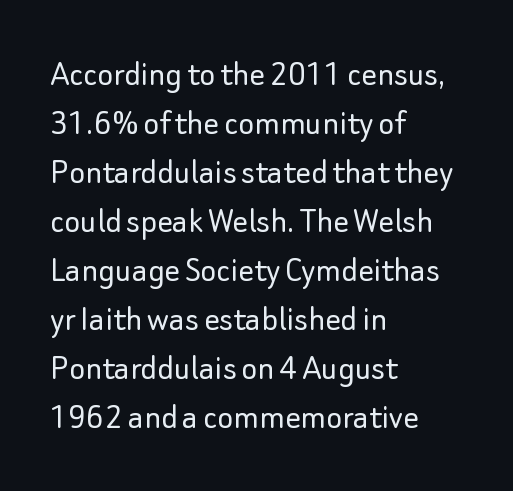
Letter spacing: default. Every row of glyphs begins at an identical x-position on the left. Nope, no serifs anywhere on these letters. Spacing verdict: proportional, widths tailored to each character.
